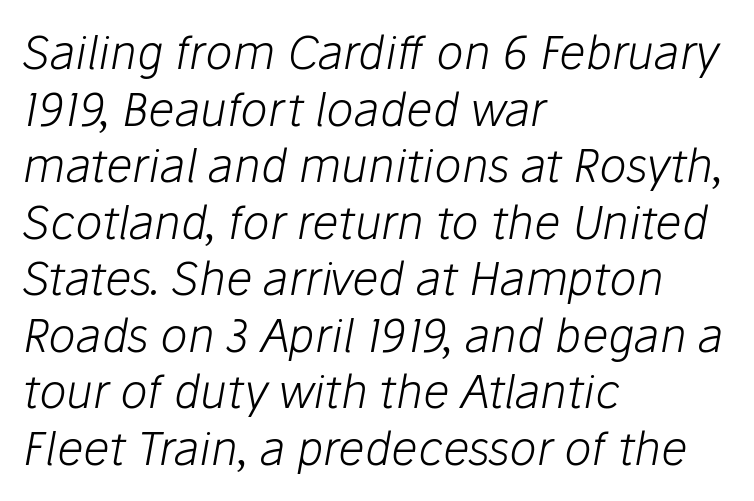
Q: Is the text bold? A: No.
Q: Is the text italic (slanted)? A: Yes, it leans right by about 10 degrees.
Q: Is the text underlined? A: No.
Q: How is the paragraph aligned? A: Left-aligned.
Q: Is the spacing between letters normal or unusually wide? A: Normal.
Q: Width (condensed, normal, or wide)? A: Normal.
Q: Stroke contrast? A: Low.
Q: x-height? A: Medium.
Q: Monospaced? A: No.
